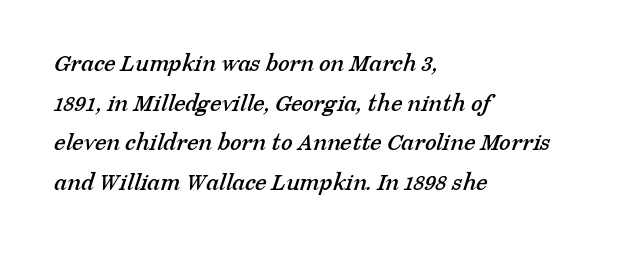
The image shows 26 px text type; set left-aligned, normal line spacing (1.52x), normal letter spacing, not underlined.
